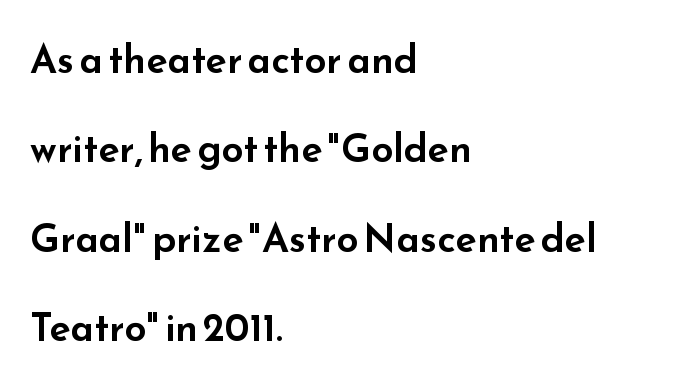
{"serif": "no", "italic": "no", "width": "wide", "stroke_contrast": "low", "x_height": "small", "monospaced": "no", "underline": "no", "align": "left", "line_spacing": "loose", "line_spacing_ratio": 2.29, "letter_spacing": "normal", "letter_spacing_em": 0.0, "glyph_px": 39}
